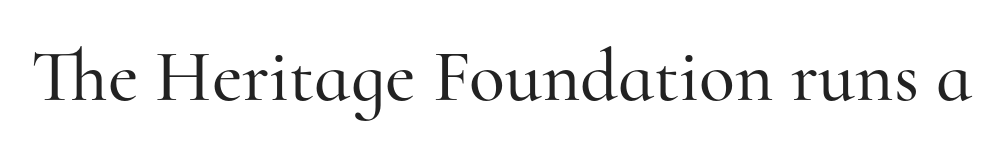
The image shows 74 px serif type, upright; set normal letter spacing, not underlined; high stroke contrast and a small x-height.
